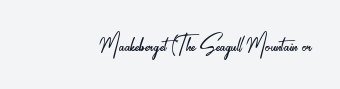
{"serif": "no", "bold": "no", "weight": "light", "width": "condensed", "stroke_contrast": "low", "x_height": "small", "monospaced": "no", "underline": "no", "align": "right", "letter_spacing": "normal", "letter_spacing_em": 0.0, "glyph_px": 32}
